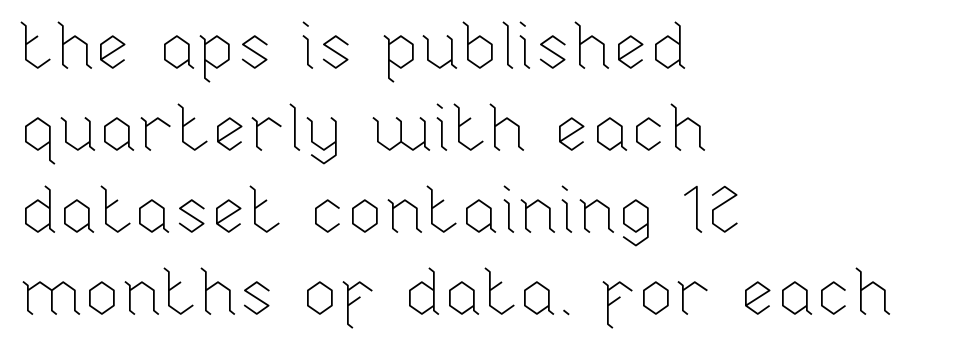
Q: Is the text bold? A: No.
Q: Is the text italic (slanted)? A: No, it is upright.
Q: Is the text underlined? A: No.
Q: How is the paragraph aligned? A: Left-aligned.
Q: Is the spacing between letters normal or unusually wide? A: Normal.
Q: Width (condensed, normal, or wide)? A: Normal.
Q: Stroke contrast? A: Low.
Q: x-height? A: Medium.
Q: Monospaced? A: No.
